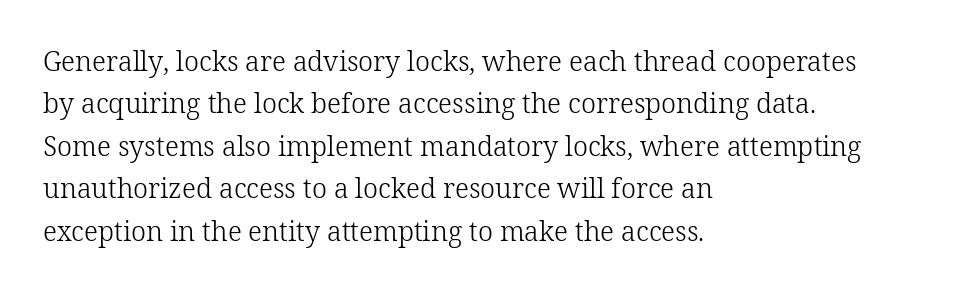
The image shows 27 px text type, upright; set left-aligned, normal line spacing (1.57x), normal letter spacing, not underlined.
